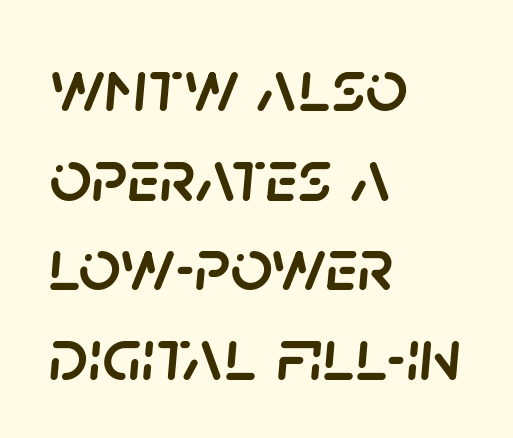
Short and long lines alike share a common starting point at left. Emphasis-style slanted type is in use. Is this a fixed-width face? No — the glyphs have proportional, varying widths. Caption: standard tracking, unaltered. Each row of text sits above clean, open space.
